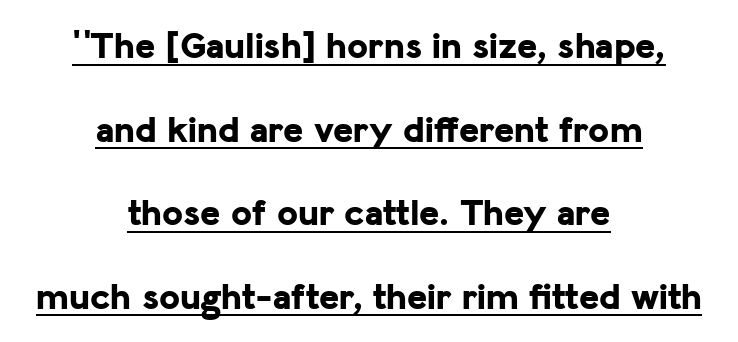
{"serif": "no", "italic": "no", "bold": "yes", "weight": "bold", "width": "normal", "stroke_contrast": "low", "x_height": "medium", "monospaced": "no", "underline": "yes", "align": "center", "line_spacing": "loose", "line_spacing_ratio": 2.2, "letter_spacing": "normal", "letter_spacing_em": 0.0, "glyph_px": 38}
